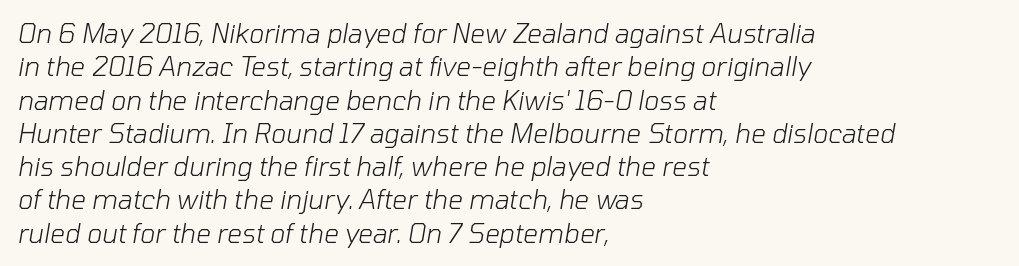
Q: Is the text bold? A: No.
Q: Is the text italic (slanted)? A: Yes, it leans right by about 10 degrees.
Q: Is the text underlined? A: No.
Q: How is the paragraph aligned? A: Left-aligned.
Q: Is the spacing between letters normal or unusually wide? A: Normal.
Q: Is the spacing between lines tight, normal or loose? A: Normal.
